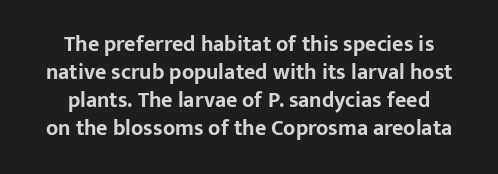
The image shows 22 px bold type, upright; set centered, normal line spacing (1.28x), normal letter spacing, not underlined.
